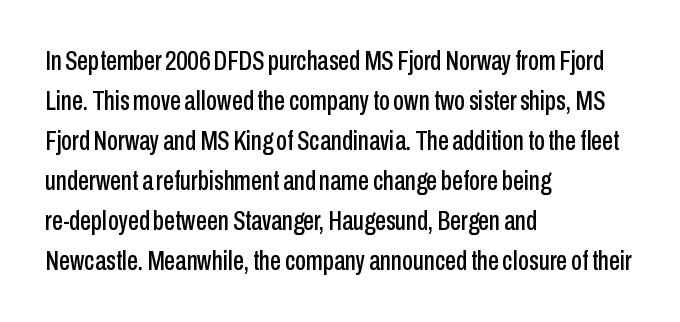
The image shows 28 px condensed sans-serif type, upright; set left-aligned, normal line spacing (1.43x), normal letter spacing, not underlined; low stroke contrast and a medium x-height.
